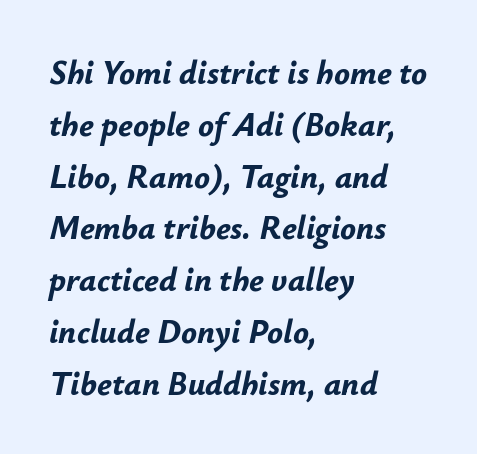
Q: Is the text bold? A: Yes.
Q: Is the text italic (slanted)? A: Yes, it leans right by about 12 degrees.
Q: Is the text underlined? A: No.
Q: How is the paragraph aligned? A: Left-aligned.
Q: Is the spacing between letters normal or unusually wide? A: Normal.
Q: Is the spacing between lines tight, normal or loose? A: Normal.
Q: Width (condensed, normal, or wide)? A: Normal.
Q: Stroke contrast? A: Low.
Q: x-height? A: Small.
Q: Monospaced? A: No.
